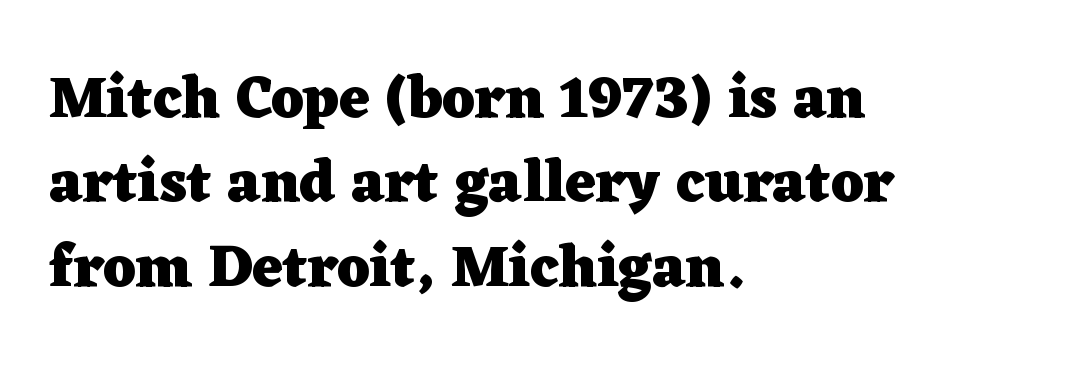
Line starts are locked; line ends wander. No extra tracking has been applied to these lines. The designer went with a serif here, giving each stem small feet. Vertical strokes here are truly vertical.
